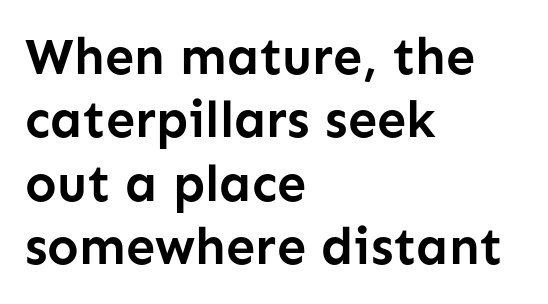
The image shows 52 px semibold sans-serif type, upright; set left-aligned, line spacing 1.22x, normal letter spacing, not underlined; low stroke contrast and a medium x-height.
